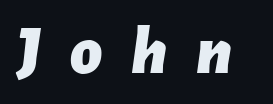
The horizontal fit of the characters is loose and conspicuously gappy. Do the characters align in a grid? No, the font is proportional. Check the space under the baseline: it is left empty. Tall strokes in this sample are angled rather than plumb.
